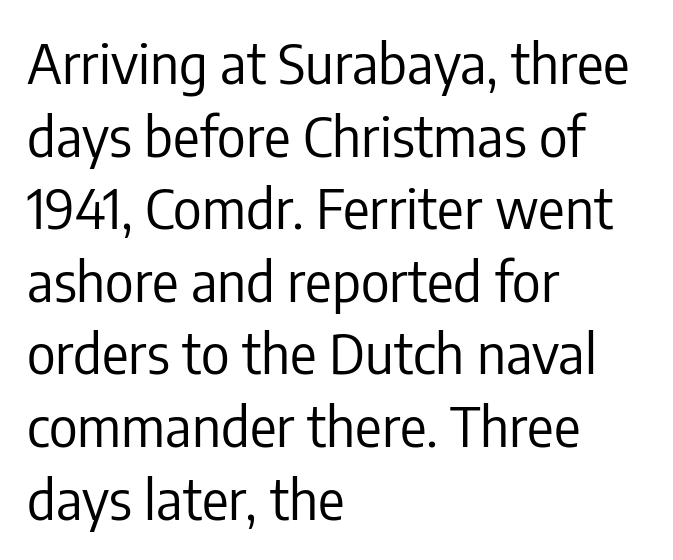
Beneath every word, the page is bare. Serifs: no, the terminals of the letterforms are clean. Short note: letters normally spaced. Looks like regular typesetting: each glyph gets only the width it needs.
